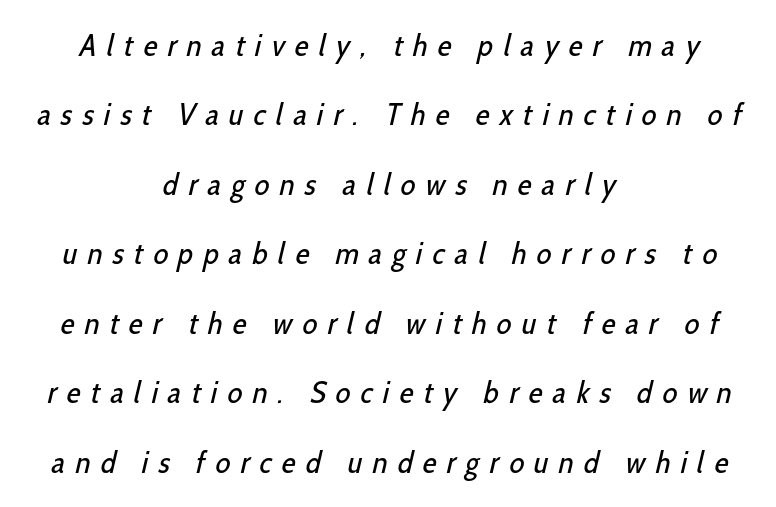
{"serif": "no", "bold": "no", "weight": "regular", "width": "condensed", "stroke_contrast": "low", "x_height": "medium", "monospaced": "no", "underline": "no", "align": "center", "line_spacing": "loose", "line_spacing_ratio": 2.24, "letter_spacing": "wide", "letter_spacing_em": 0.33, "glyph_px": 31}
